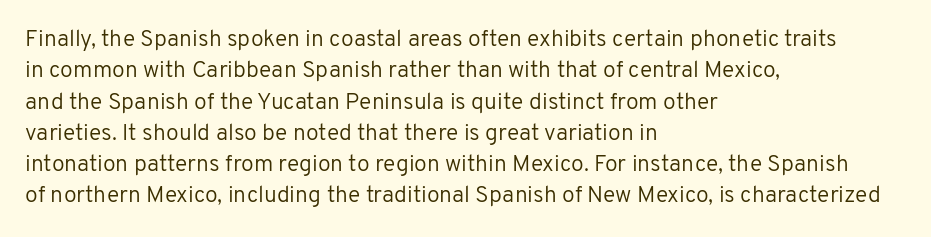
{"italic": "no", "bold": "no", "underline": "no", "align": "left", "line_spacing": "normal", "line_spacing_ratio": 1.36, "letter_spacing": "normal", "letter_spacing_em": 0.0, "glyph_px": 23}
